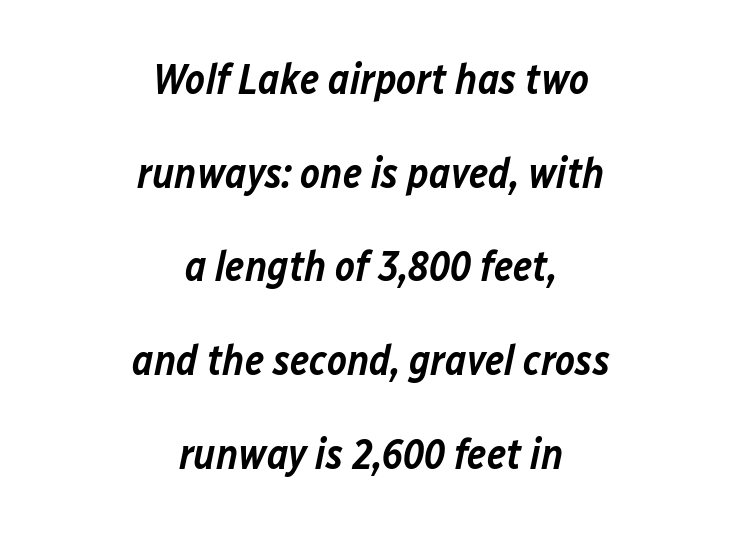
The image shows 42 px semibold type, italic (leaning right); set centered, loose line spacing (2.23x), normal letter spacing, not underlined; low stroke contrast and a medium x-height.
